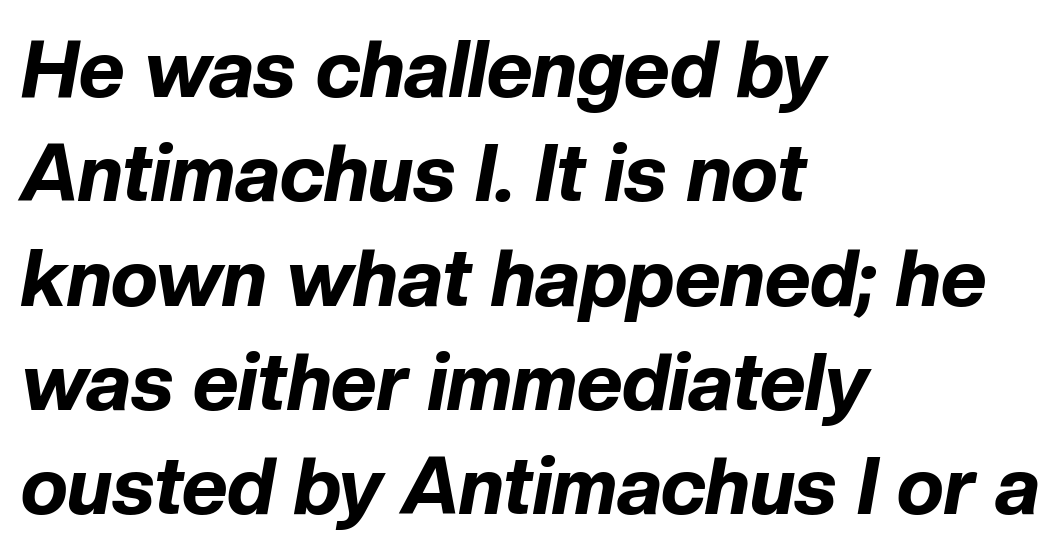
The specimen omits any rule beneath the text block's lines. Line spacing here is normal. The letters are bold, with thick, heavy strokes. These lines stack with their left ends in a neat column. The rendering uses natural spacing where letterforms have individual widths. Words appear dense and cohesive because spacing is normal.
